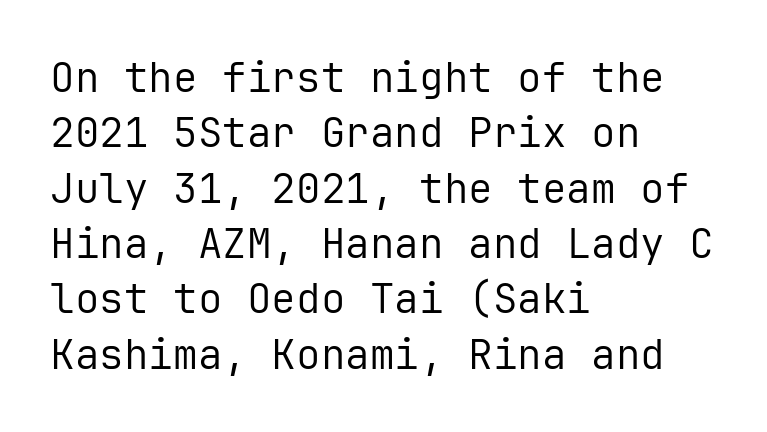
Classification — sans serif. Students, observe: this is what conventionally led text looks like. No italicization has been applied; the sample stays upright. Reading down the block, your eye returns to a fixed left position each line. Descender tails drop into unmarked territory.
